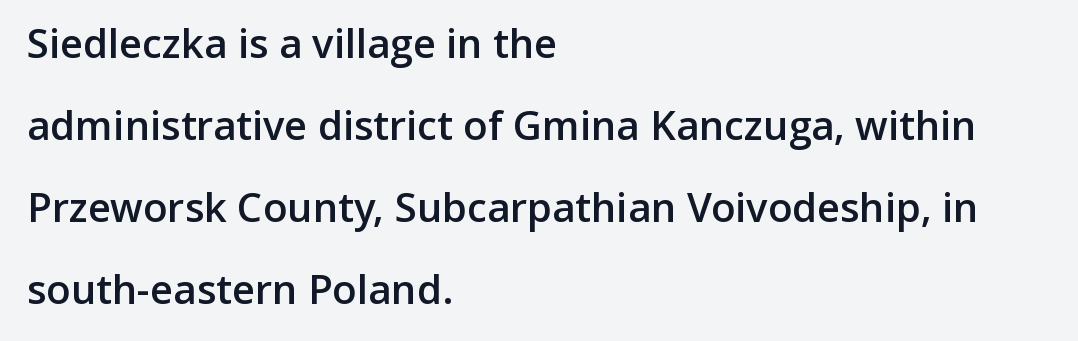
The image shows 40 px semibold sans-serif type, upright; set left-aligned, loose line spacing (2.05x), normal letter spacing, not underlined; low stroke contrast and a medium x-height.
